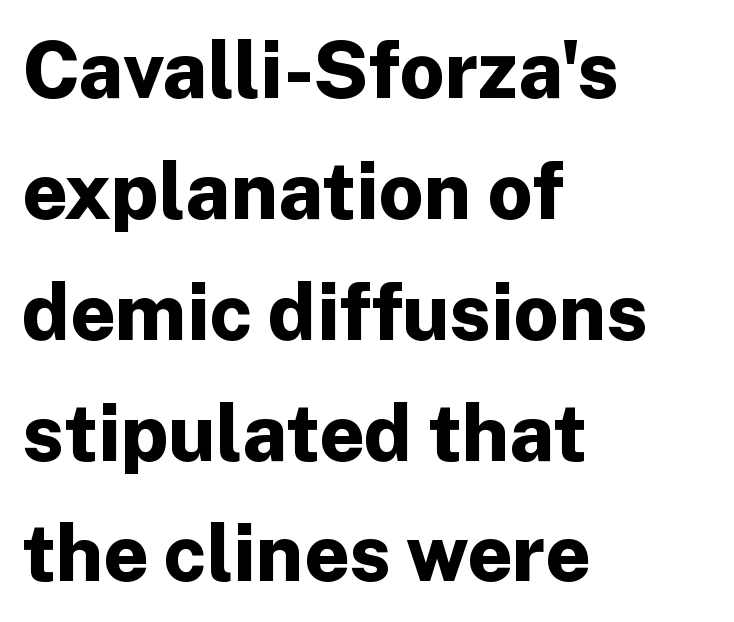
Italic? Not at all — the glyphs are vertical. Words appear dense and cohesive because spacing is normal. Serifs: no, the terminals of the letterforms are clean. Note the varied advance widths — an 'i' is clearly narrower than an 'm'. The rendering anchors every line to the left-hand side. Each glyph is drawn with heavy, bold strokes.
